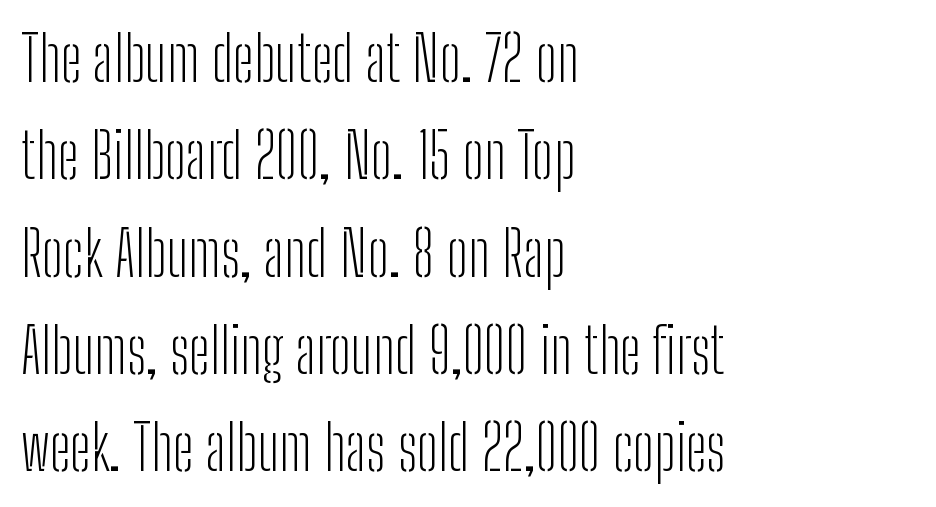
Q: Is the text bold? A: No.
Q: Is the text italic (slanted)? A: No, it is upright.
Q: Is the typeface a serif or a sans-serif typeface? A: Sans-serif.
Q: Is the text underlined? A: No.
Q: How is the paragraph aligned? A: Left-aligned.
Q: Is the spacing between letters normal or unusually wide? A: Normal.
Q: Is the spacing between lines tight, normal or loose? A: Normal.
Q: Width (condensed, normal, or wide)? A: Condensed.
Q: Stroke contrast? A: Low.
Q: x-height? A: Medium.
Q: Monospaced? A: No.
